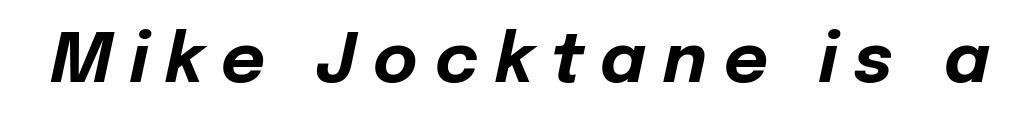
The image shows 68 px bold type, italic (leaning right); set unusually wide letter spacing (+0.25 em), not underlined; low stroke contrast and a medium x-height.
